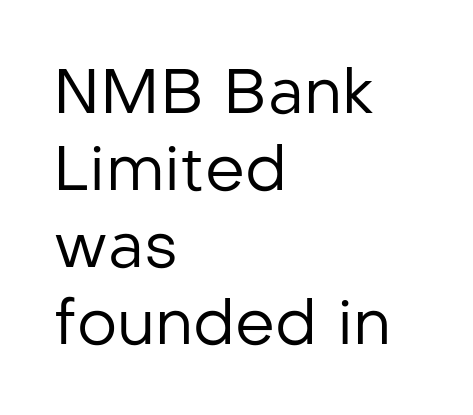
The image shows 63 px regular-weight sans-serif type, upright; set left-aligned, line spacing 1.22x, normal letter spacing, not underlined; low stroke contrast and a medium x-height.
